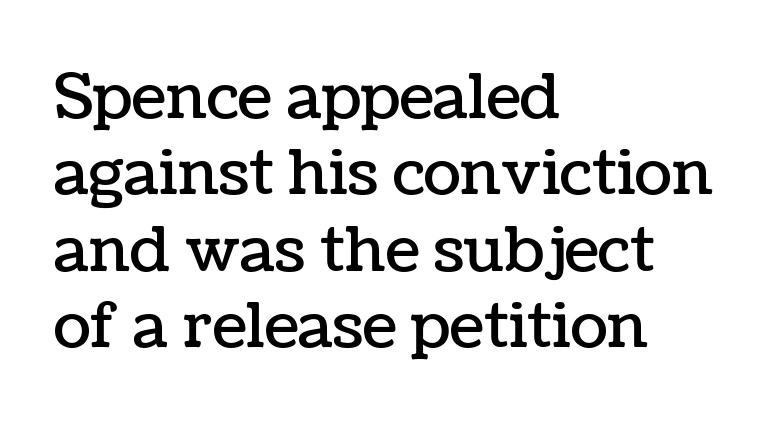
The image shows 62 px text type, upright; set left-aligned, line spacing 1.23x, normal letter spacing, not underlined; low stroke contrast and a medium x-height.
